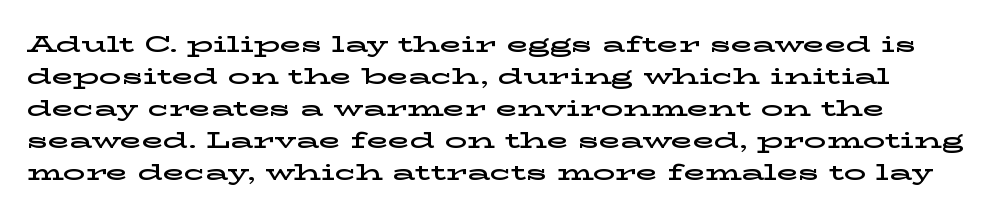
Left-aligned paragraph, ragged on the right. Rendered with straight, roman letterforms. Successive baselines arrive at the customary interval. Descenders are the only things crossing below the line. Is the letter spacing exaggerated? No — it looks like the ordinary default.
